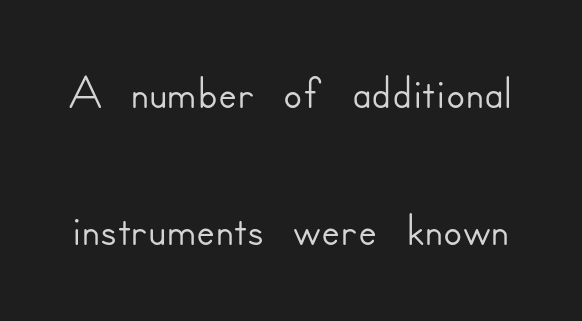
A typesetter would call this proportional, since set widths differ per character. Grotesque or geometric, the face here clearly has no serifs. Posture: straight, roman, zero tilt. The string is rendered with underlining switched off. This rendering leaves character spacing at its baseline value.
